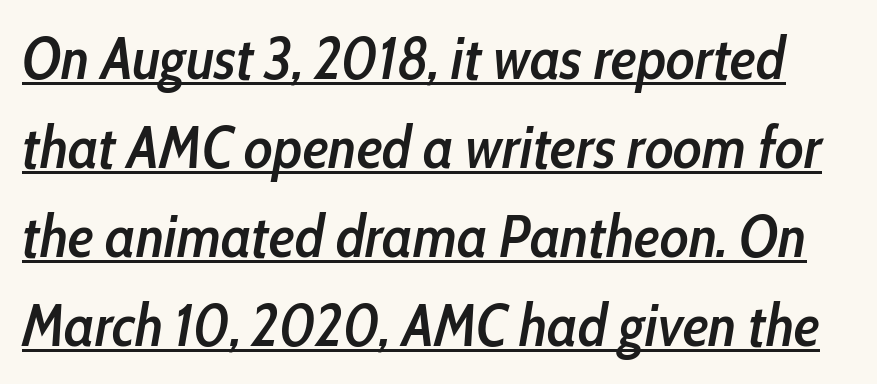
Q: Is the text bold? A: Semi-bold.
Q: Is the text italic (slanted)? A: Yes, it leans right by about 10 degrees.
Q: Is the text underlined? A: Yes.
Q: Is the spacing between letters normal or unusually wide? A: Normal.
Q: Is the spacing between lines tight, normal or loose? A: Normal.
Q: Width (condensed, normal, or wide)? A: Condensed.
Q: Stroke contrast? A: Low.
Q: x-height? A: Medium.
Q: Monospaced? A: No.
